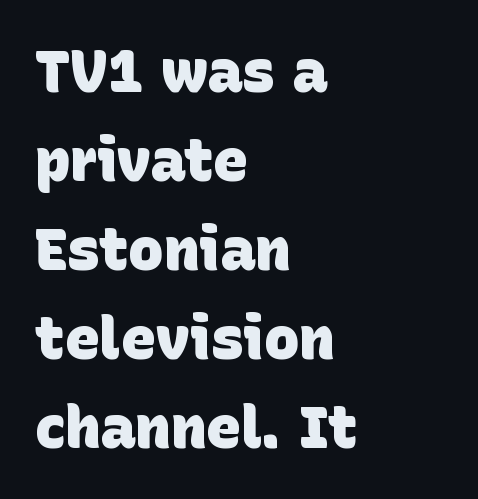
The image shows 59 px heavy sans-serif type; set left-aligned, normal line spacing (1.51x), normal letter spacing, not underlined; low stroke contrast and a large x-height.
